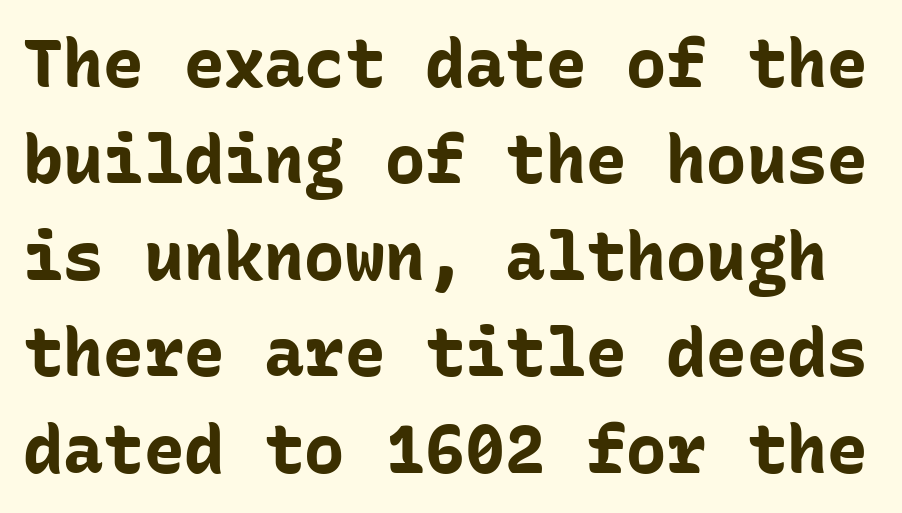
Is there much room between lines? A standard amount, neither cramped nor airy. What weight is shown? A full bold with thick strokes. Notice how the stems are strictly vertical — no italics here. Monospaced: the letters line up in strict vertical columns. Any mark beneath the type? The region is blank. To sum up the face: it is a sans, with no serifs.
